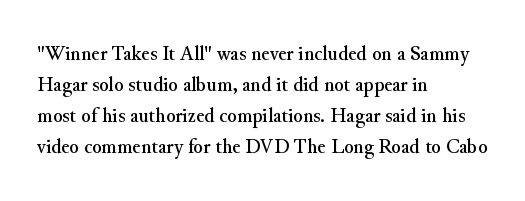
{"italic": "no", "underline": "no", "align": "left", "line_spacing": "normal", "line_spacing_ratio": 1.41, "letter_spacing": "normal", "letter_spacing_em": 0.0, "glyph_px": 22}
